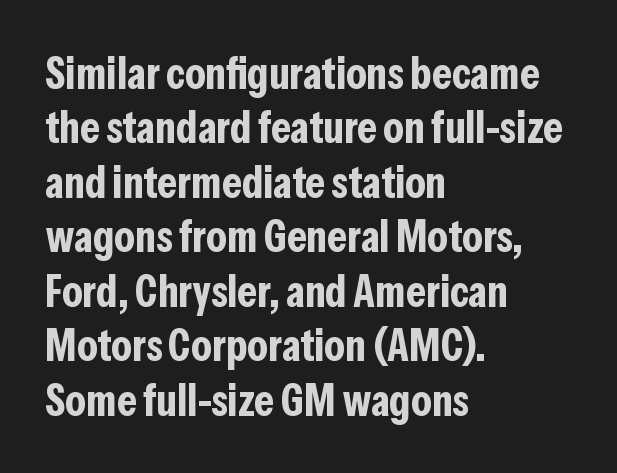
Bold? Absolutely — the strokes are thick and heavy. You could not count columns in this text — the font is proportionally spaced. Rule under the text: the space is simply empty. Style check: upright. Between one letter and the next there's only the usual sliver of space. The rendering anchors every line to the left-hand side.
